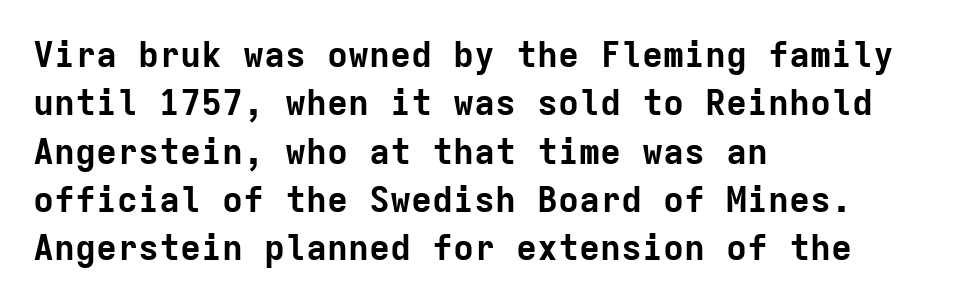
{"serif": "no", "italic": "no", "bold": "yes", "weight": "bold", "width": "normal", "stroke_contrast": "low", "x_height": "medium", "monospaced": "yes", "underline": "no", "align": "left", "line_spacing": "normal", "line_spacing_ratio": 1.38, "letter_spacing": "normal", "letter_spacing_em": 0.0, "glyph_px": 35}
